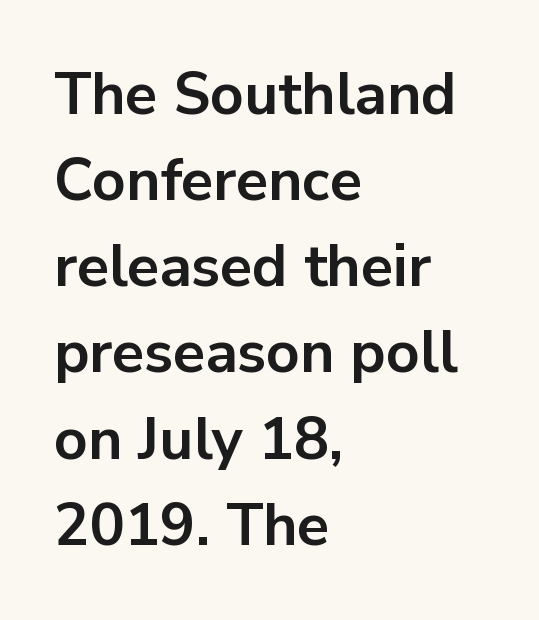
The image shows 59 px bold sans-serif type, upright; set left-aligned, normal line spacing (1.46x), normal letter spacing, not underlined; low stroke contrast and a medium x-height.
